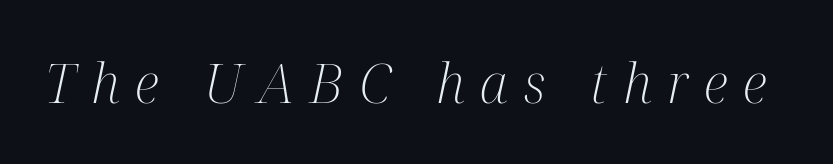
Note: serifs present on the glyphs. Notice how the stems are inclined rather than vertical — that's the hallmark of italics. Each letter keeps its own natural width here, so spacing adapts to shape. The space directly below the letters is spotless. The cut favours lightness, reaching ordinary text weight at its darkest. Tracking here is generous; glyphs stand well apart from one another.
